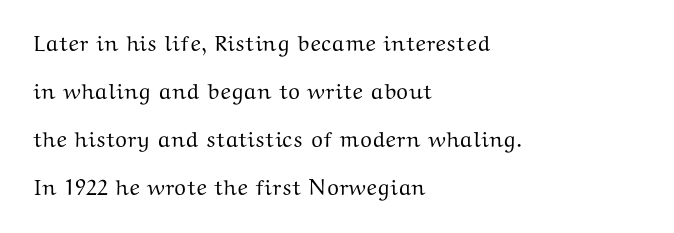
The image shows 22 px text type, upright; set left-aligned, loose line spacing (2.18x), normal letter spacing, not underlined.
